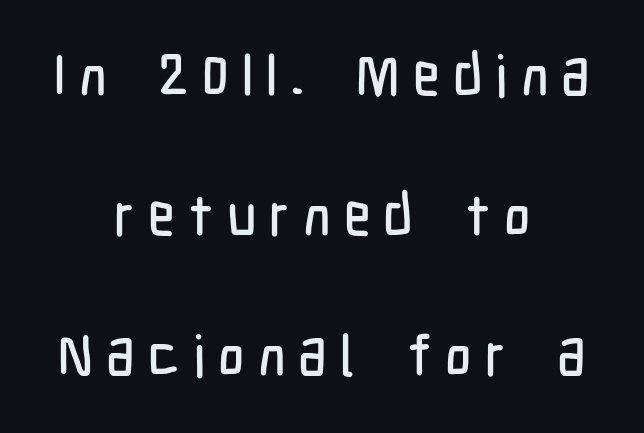
Q: Is the text italic (slanted)? A: No, it is upright.
Q: Is the typeface a serif or a sans-serif typeface? A: Sans-serif.
Q: Is the text underlined? A: No.
Q: How is the paragraph aligned? A: Centered.
Q: Is the spacing between letters normal or unusually wide? A: Unusually wide.
Q: Is the spacing between lines tight, normal or loose? A: Loose.
Q: Width (condensed, normal, or wide)? A: Condensed.
Q: Stroke contrast? A: Low.
Q: x-height? A: Medium.
Q: Monospaced? A: No.
